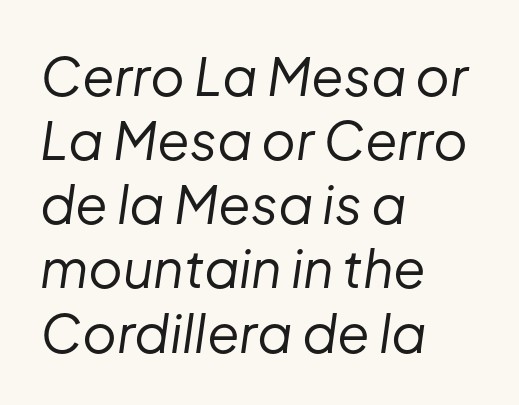
Q: Is the text bold? A: No.
Q: Is the text italic (slanted)? A: Yes, it leans right by about 8 degrees.
Q: Is the text underlined? A: No.
Q: How is the paragraph aligned? A: Left-aligned.
Q: Is the spacing between letters normal or unusually wide? A: Normal.
Q: Width (condensed, normal, or wide)? A: Normal.
Q: Stroke contrast? A: Low.
Q: x-height? A: Medium.
Q: Monospaced? A: No.
